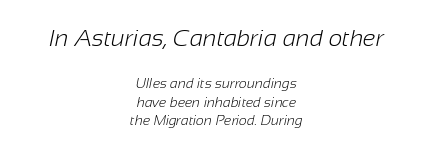
Caption: standard tracking, unaltered. Which chunk is bigger? The first one — the top block dwarfs the bottom. A student would call this center alignment; a typographer would say set centered. Is there much room between lines? A standard amount, neither cramped nor airy. The letterforms sit at book weight or below. A clean baseline with only descenders dipping below it.
